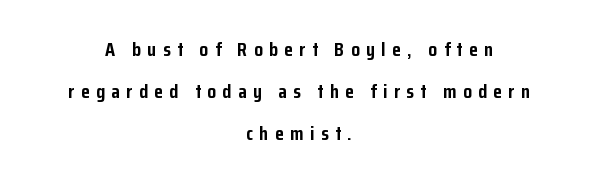
{"italic": "no", "bold": "yes", "underline": "no", "align": "center", "line_spacing": "loose", "line_spacing_ratio": 2.11, "letter_spacing": "wide", "letter_spacing_em": 0.32, "glyph_px": 20}
